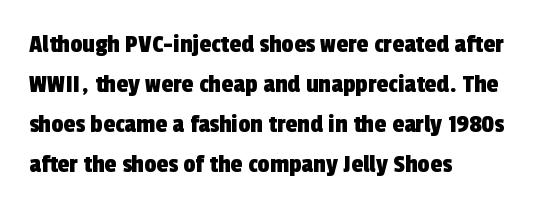
Nobody drew a line under any word here. Horizontal alignment here is leftward, the default for most running prose. The rendering uses a moderate line-height, typical for paragraphs. Tracking here is standard; glyphs follow each other at the usual distance.
